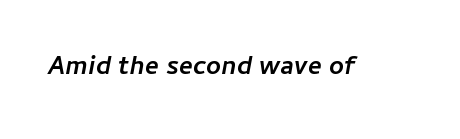
This is oblique type, the kind used for emphasis or titles. The face used here is rendered with its standard letterfit. Caption: bold face, heavy strokes. Only glyphs here, with clear space below each row.
